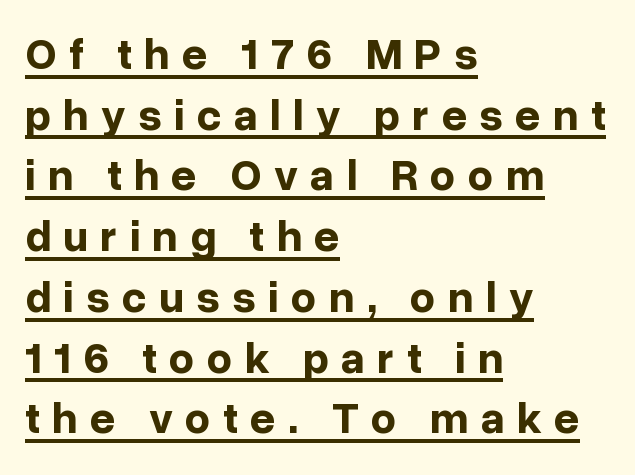
{"serif": "no", "italic": "no", "bold": "yes", "weight": "bold", "width": "normal", "stroke_contrast": "low", "x_height": "medium", "monospaced": "no", "underline": "yes", "align": "left", "line_spacing": "normal", "line_spacing_ratio": 1.38, "letter_spacing": "wide", "letter_spacing_em": 0.28, "glyph_px": 44}
